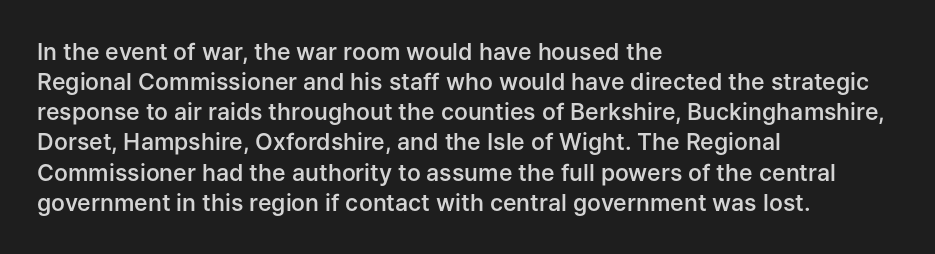
The image shows 23 px text type, upright; set left-aligned, normal line spacing (1.31x), normal letter spacing, not underlined.
